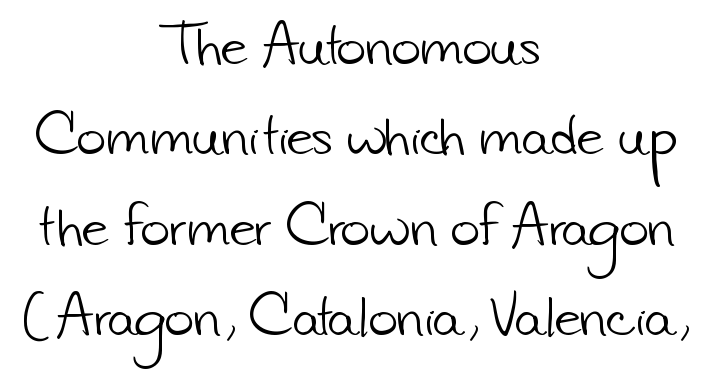
The image shows 50 px light sans-serif type; set centered, line spacing 1.81x, normal letter spacing, not underlined; low stroke contrast and a small x-height.
